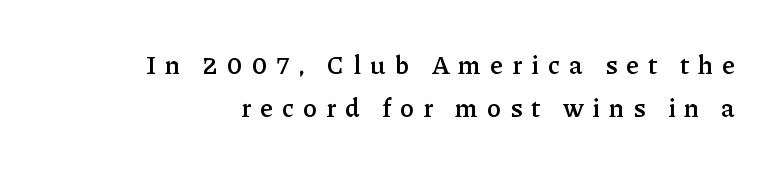
The image shows 26 px text type, upright; set normal line spacing (1.66x), unusually wide letter spacing (+0.35 em), not underlined.
